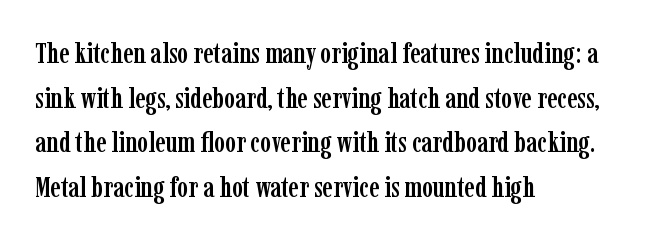
These lines are rendered in a variable-pitch font. The rendering keeps characters at their native spacing. The passage is arranged the way most books set body copy — flush left. In terms of leading, this rendering sits right in the middle. Look at the bottom of the vertical strokes: they flare into serifs here.
